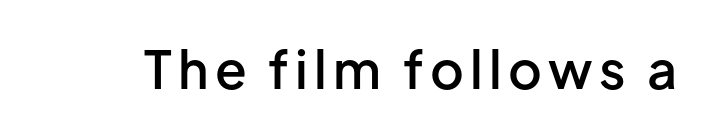
Q: Is the text bold? A: Semi-bold.
Q: Is the text italic (slanted)? A: No, it is upright.
Q: Is the typeface a serif or a sans-serif typeface? A: Sans-serif.
Q: Is the text underlined? A: No.
Q: Width (condensed, normal, or wide)? A: Normal.
Q: Stroke contrast? A: Low.
Q: x-height? A: Medium.
Q: Monospaced? A: No.
